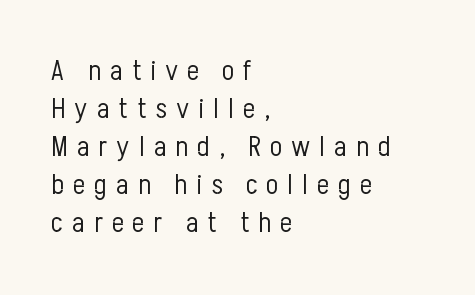
{"serif": "no", "italic": "no", "bold": "no", "weight": "light", "width": "condensed", "stroke_contrast": "low", "x_height": "medium", "monospaced": "no", "underline": "no", "align": "left", "line_spacing": "normal", "line_spacing_ratio": 1.31, "letter_spacing": "wide", "letter_spacing_em": 0.31, "glyph_px": 29}
